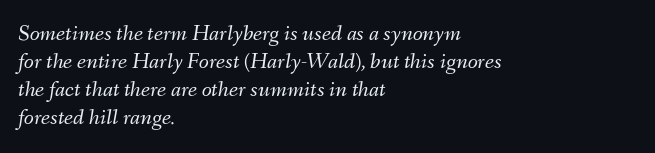
Q: Is the text bold? A: No.
Q: Is the text italic (slanted)? A: Yes, it leans right by about 9 degrees.
Q: Is the text underlined? A: No.
Q: How is the paragraph aligned? A: Left-aligned.
Q: Is the spacing between letters normal or unusually wide? A: Normal.
